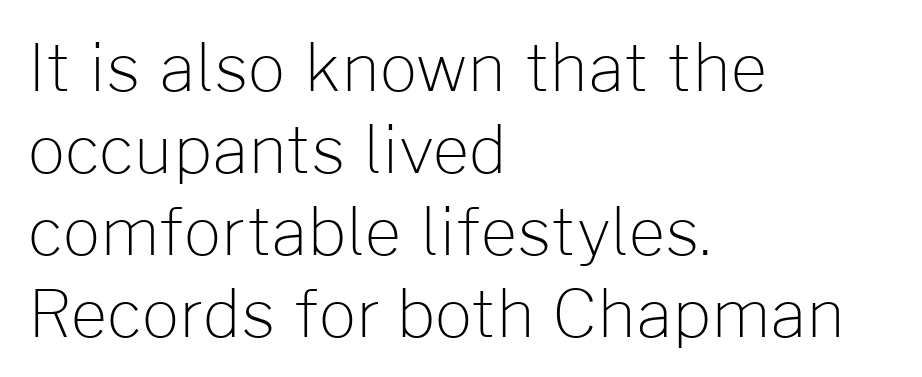
These lines are rendered in a variable-pitch font. Nothing sits at the stroke ends, so this counts as sans-serif. Check the space under the baseline: it is left empty. Upright lettering throughout.
